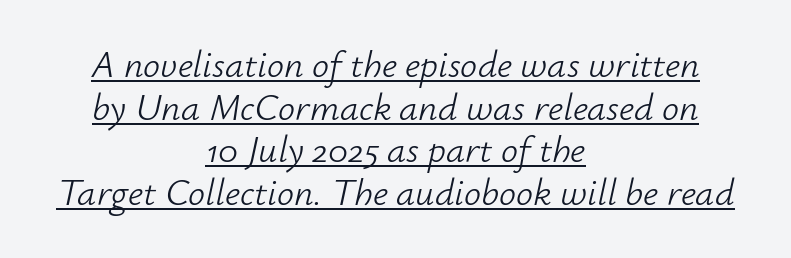
The image shows 38 px light type, italic (leaning right); set centered, tight line spacing (1.12x), normal letter spacing, underlined; low stroke contrast and a small x-height.
